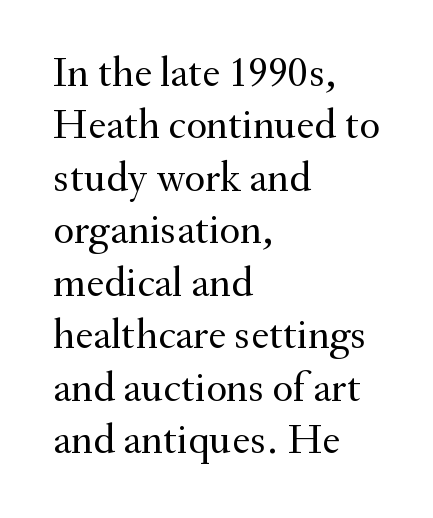
The image shows 43 px regular-weight serif type, upright; set left-aligned, line spacing 1.22x, normal letter spacing, not underlined; medium stroke contrast and a small x-height.
